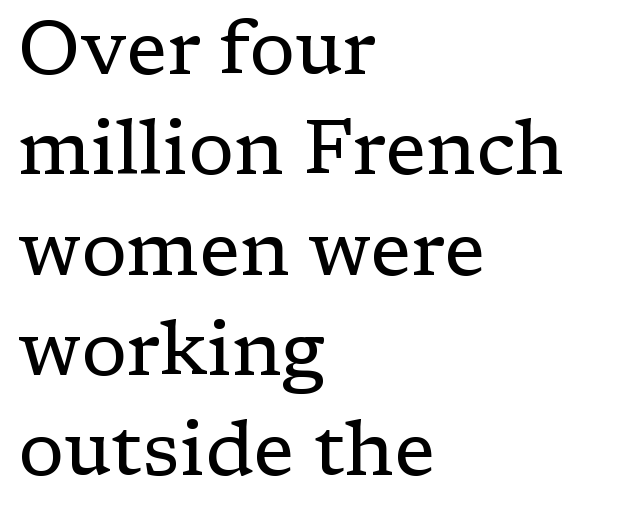
{"serif": "yes", "italic": "no", "bold": "no", "weight": "regular", "width": "normal", "stroke_contrast": "low", "x_height": "medium", "monospaced": "no", "underline": "no", "align": "left", "line_spacing": "normal", "line_spacing_ratio": 1.32, "letter_spacing": "normal", "letter_spacing_em": 0.0, "glyph_px": 76}
